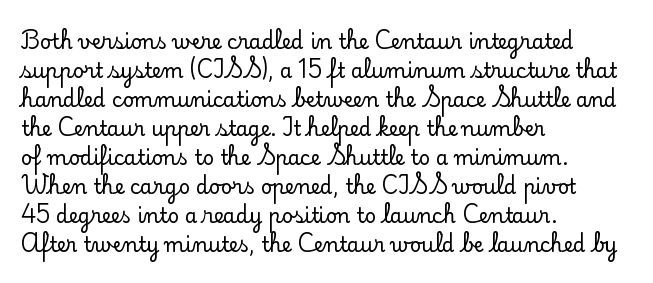
{"italic": "no", "underline": "no", "align": "left", "line_spacing": "normal", "line_spacing_ratio": 1.45, "letter_spacing": "normal", "letter_spacing_em": 0.0, "glyph_px": 20}
